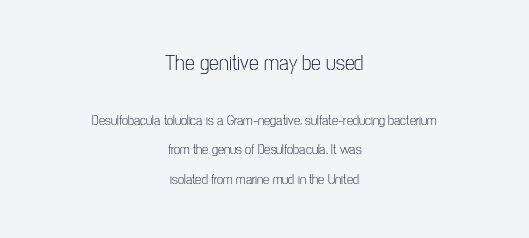
Q: Is the text bold? A: No.
Q: Is the text italic (slanted)? A: No, it is upright.
Q: Is the text underlined? A: No.
Q: How is the paragraph aligned? A: Centered.
Q: Is the spacing between letters normal or unusually wide? A: Normal.
Q: Is the spacing between lines tight, normal or loose? A: Loose.
Q: Which block of text is set in a larger size, the first (top) or the second (bottom)? A: The first (top) one.
